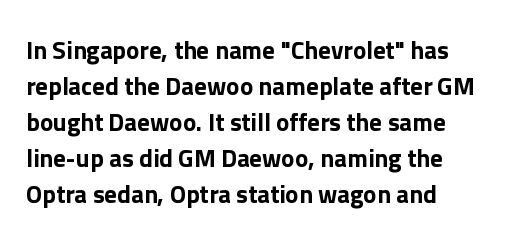
{"italic": "no", "underline": "no", "align": "left", "line_spacing": "normal", "line_spacing_ratio": 1.44, "letter_spacing": "normal", "letter_spacing_em": 0.0, "glyph_px": 25}
